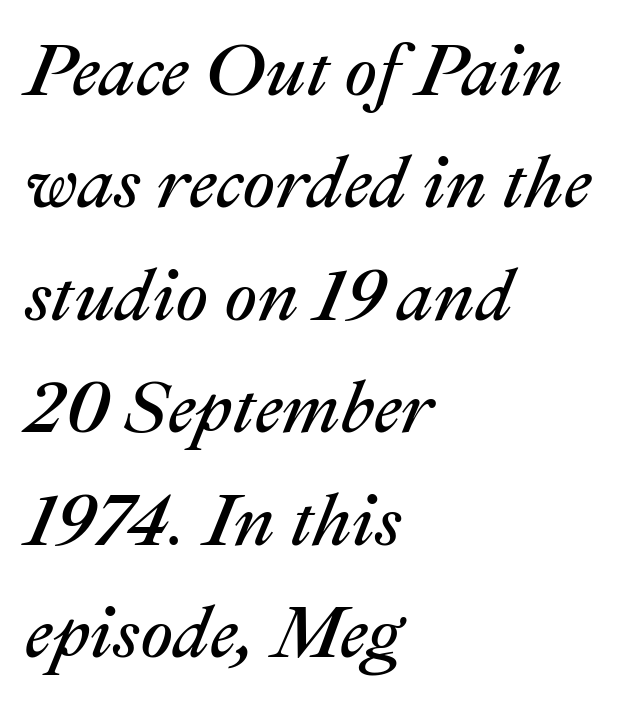
Q: Is the text bold? A: No.
Q: Is the text italic (slanted)? A: Yes, it leans right by about 22 degrees.
Q: Is the text underlined? A: No.
Q: How is the paragraph aligned? A: Left-aligned.
Q: Is the spacing between letters normal or unusually wide? A: Normal.
Q: Is the spacing between lines tight, normal or loose? A: Normal.
Q: Width (condensed, normal, or wide)? A: Normal.
Q: Stroke contrast? A: Medium.
Q: x-height? A: Medium.
Q: Monospaced? A: No.
